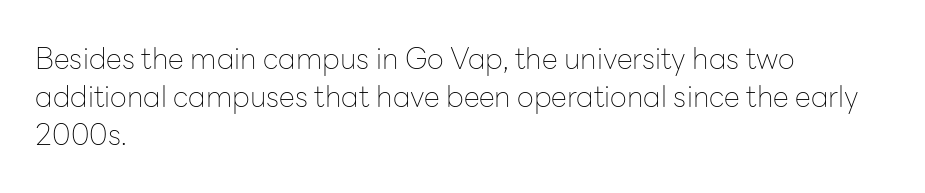
Q: Is the text bold? A: No.
Q: Is the text italic (slanted)? A: No, it is upright.
Q: Is the typeface a serif or a sans-serif typeface? A: Sans-serif.
Q: Is the text underlined? A: No.
Q: How is the paragraph aligned? A: Left-aligned.
Q: Is the spacing between letters normal or unusually wide? A: Normal.
Q: Is the spacing between lines tight, normal or loose? A: Normal.
Q: Width (condensed, normal, or wide)? A: Normal.
Q: Stroke contrast? A: Low.
Q: x-height? A: Medium.
Q: Monospaced? A: No.
